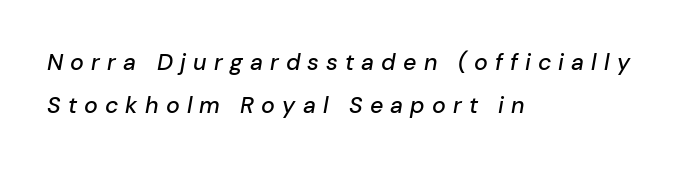
Check under the words: just untouched page. The lettering tilts uniformly, giving the passage an italic look. A classic flush-left, rag-right setting is used for this passage. The rendering inserts visible extra space after every character.
